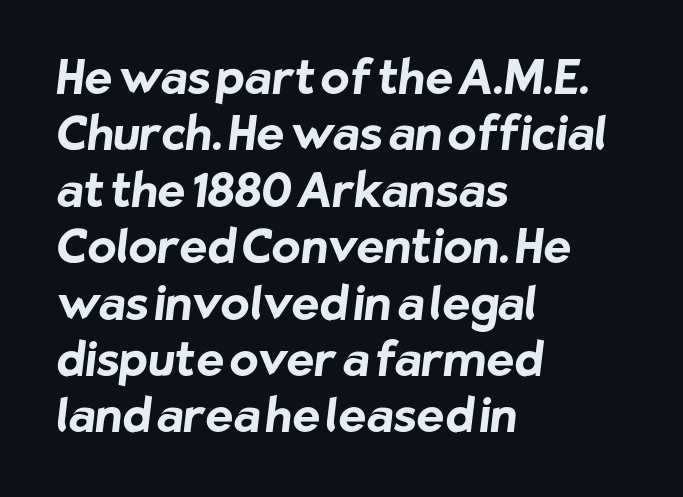
Default kerning and tracking; the words read as compact shapes. The text block is weighted toward the left margin, trailing off unevenly rightward. Type style note: lacks serifs. The zone under the glyphs is completely vacant. Spacing verdict: proportional, widths tailored to each character. Strong, thick strokes mark this as bold type.
